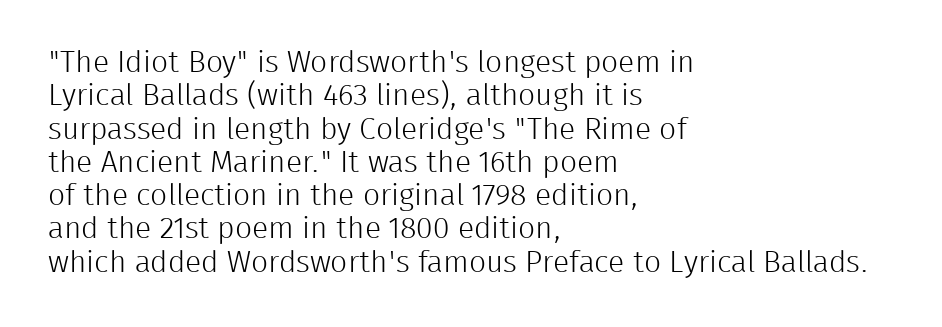
The image shows 30 px light sans-serif type, upright; set left-aligned, tight line spacing (1.11x), normal letter spacing, not underlined; low stroke contrast and a medium x-height.
